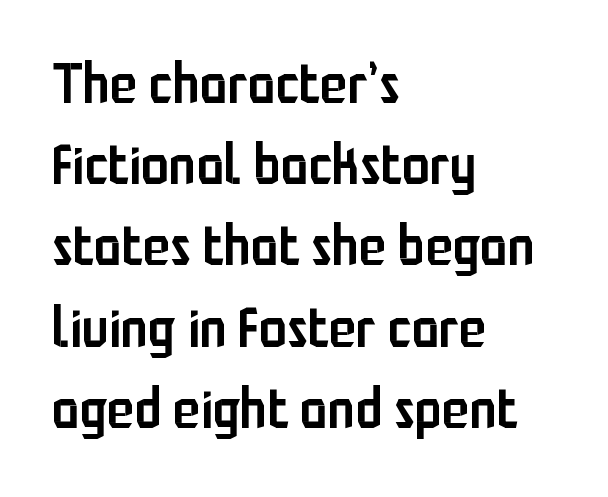
The image shows 56 px semibold, condensed sans-serif type, upright; set left-aligned, normal line spacing (1.45x), normal letter spacing, not underlined; low stroke contrast and a medium x-height.
